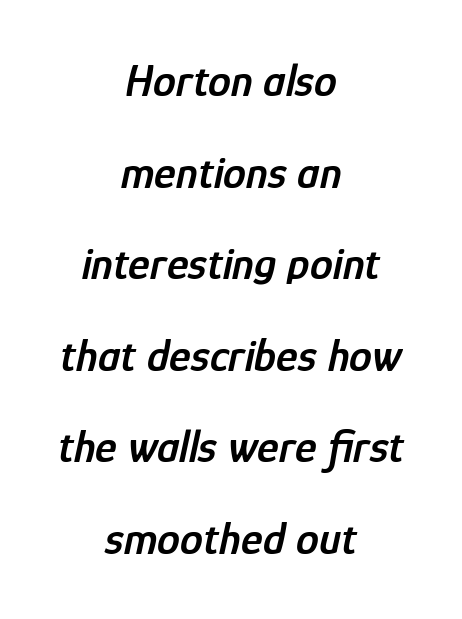
The image shows 46 px semibold, condensed type, italic (leaning right); set centered, loose line spacing (1.99x), normal letter spacing, not underlined; low stroke contrast and a medium x-height.
